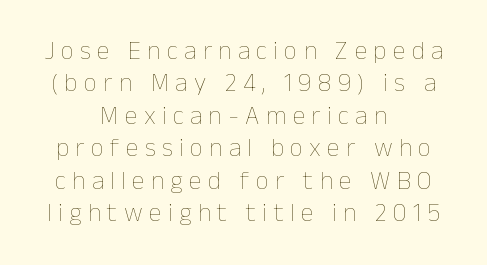
Posture: vertical. What stands out about the letter spacing? Its width — letters are far apart. Just letters on the line, the space beneath them empty. Is the stroke heavy? The answer is a plain regular-or-lighter. Layout note: lines centered.
